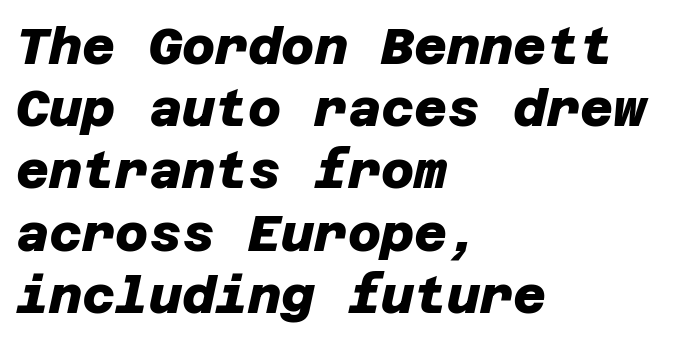
Q: Is the text bold? A: Yes.
Q: Is the typeface a serif or a sans-serif typeface? A: Sans-serif.
Q: Is the text underlined? A: No.
Q: How is the paragraph aligned? A: Left-aligned.
Q: Is the spacing between letters normal or unusually wide? A: Normal.
Q: Width (condensed, normal, or wide)? A: Normal.
Q: Stroke contrast? A: Low.
Q: x-height? A: Large.
